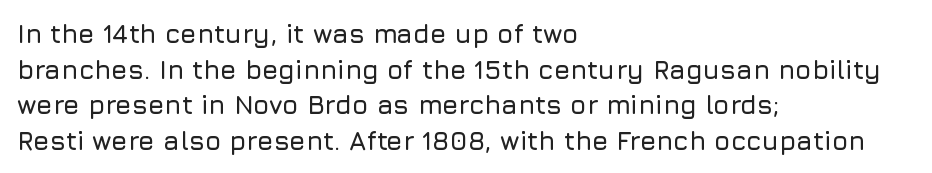
The image shows 26 px text type, upright; set left-aligned, normal line spacing (1.37x), normal letter spacing, not underlined.
